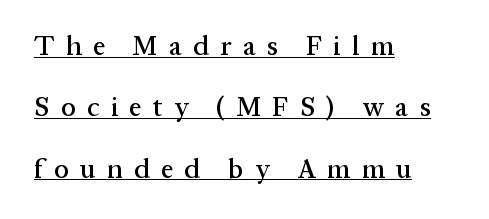
Italic? Not at all — the glyphs are vertical. The ragged edge is on the right, which tells us the setting is flush left. Reading down the column, the eye jumps a long way to each next line. The rendering inserts visible extra space after every character.
